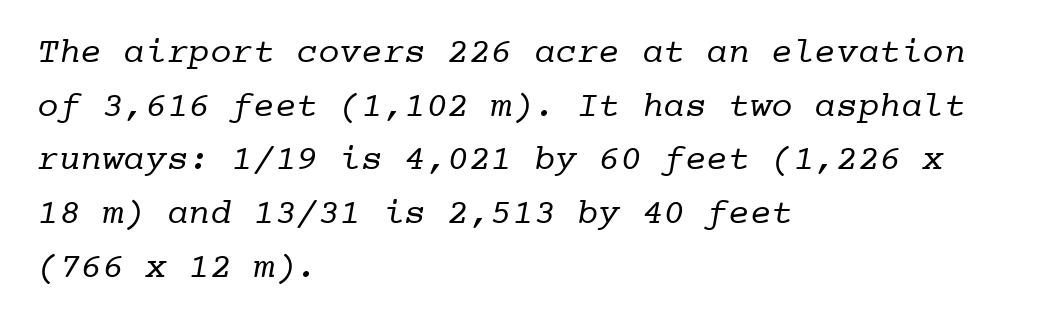
Regarding serifs, this sample has them. The face used here is rendered with its standard letterfit. This sample is left-justified, so line endings fall wherever the words run out. Nothing heavy about these letters — not bold at all. Check the space under the baseline: it is left empty. A normal amount of white space separates one row of letters from the next.
